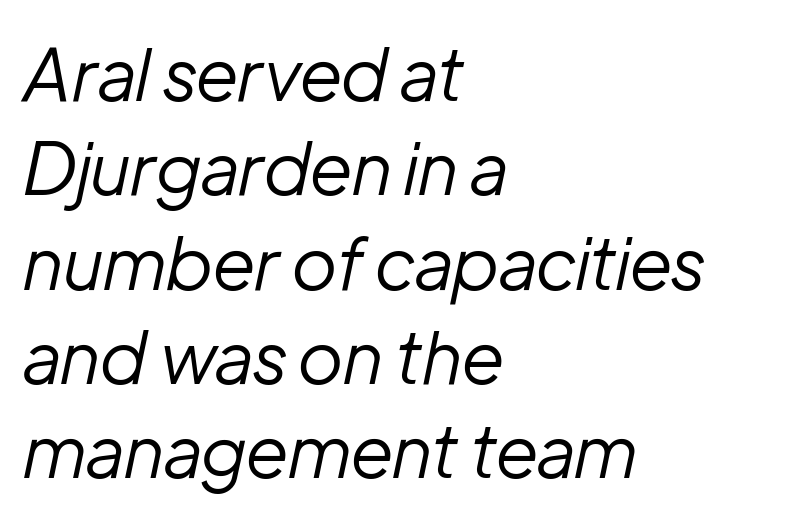
This sample keeps an unexceptional amount of space between lines. Italic? Definitely — the glyphs are oblique. These lines are rendered in a variable-pitch font. The strokes are not fattened; the text isn't bold.
